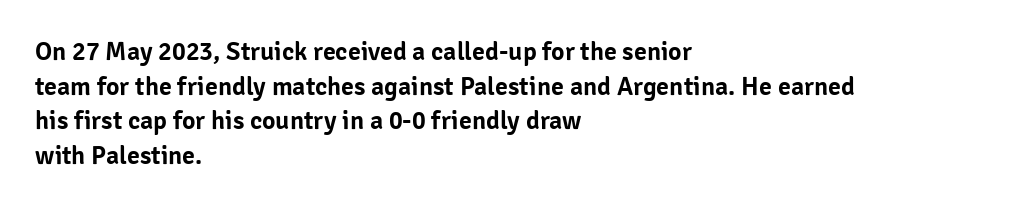
{"italic": "no", "underline": "no", "align": "left", "line_spacing": "normal", "line_spacing_ratio": 1.33, "letter_spacing": "normal", "letter_spacing_em": 0.0, "glyph_px": 26}
